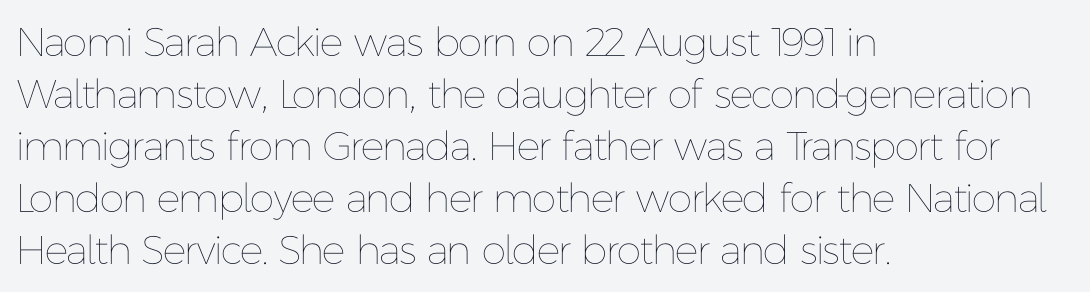
The image shows 40 px thin type, upright; set left-aligned, normal line spacing (1.3x), normal letter spacing, not underlined; low stroke contrast and a medium x-height.
